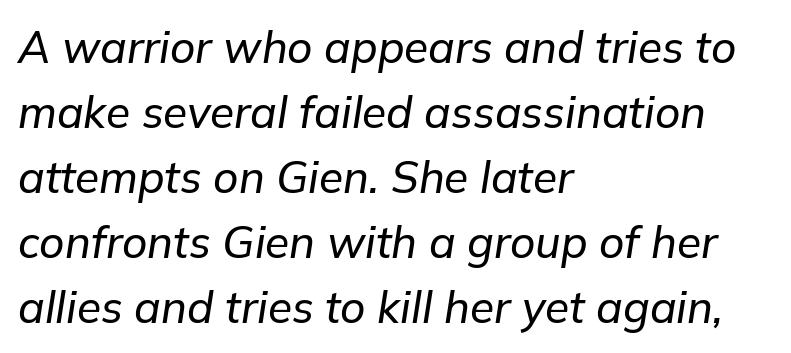
The image shows 44 px text type, italic (leaning right); set left-aligned, normal line spacing (1.48x), normal letter spacing, not underlined; low stroke contrast and a medium x-height.
